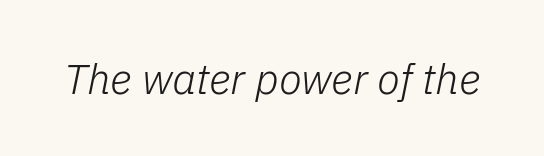
Stems here are at most as thick as an everyday book face. You can tell it's italic because the verticals aren't actually vertical. Check the space under the baseline: it is left empty. You could not count columns in this text — the font is proportionally spaced. Students, note that the glyphs here touch the page at normal intervals.
